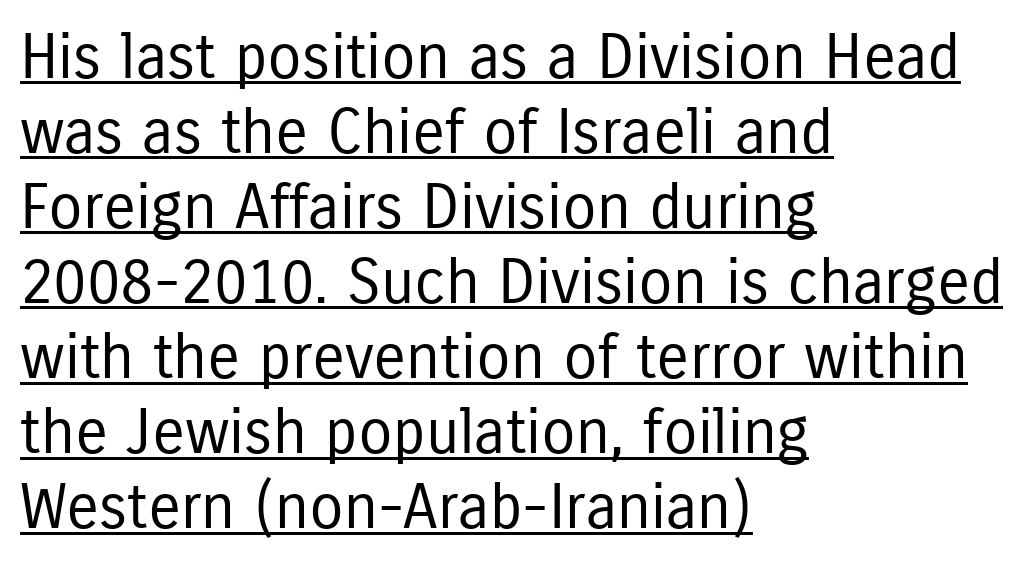
{"serif": "no", "italic": "no", "bold": "no", "weight": "regular", "width": "condensed", "stroke_contrast": "low", "x_height": "medium", "monospaced": "no", "underline": "yes", "align": "left", "line_spacing_ratio": 1.21, "letter_spacing": "normal", "letter_spacing_em": 0.0, "glyph_px": 62}
